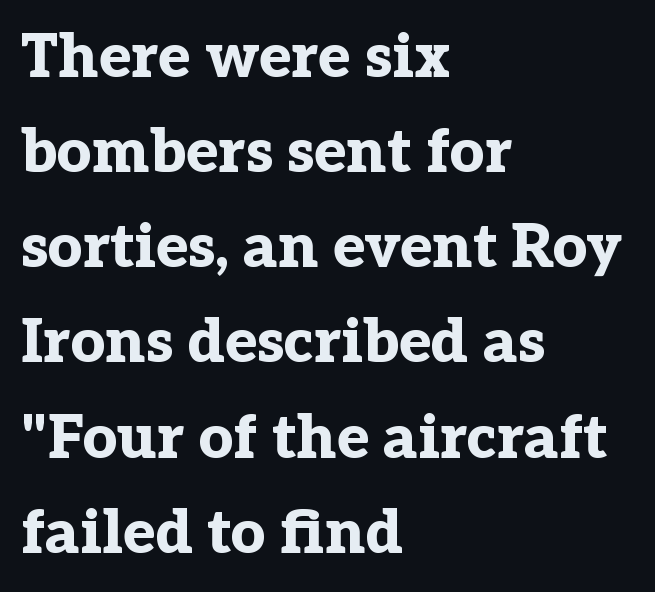
Rows of type keep a routine distance in the vertical direction. This is serif lettering, the kind often seen in printed books. This sample has the flowing, uneven cadence of proportional lettering. Which margin do the lines hug? The left one — the right edge is uneven. Beneath every word, the page is bare. The typesetting leans heavy: a genuine bold.
